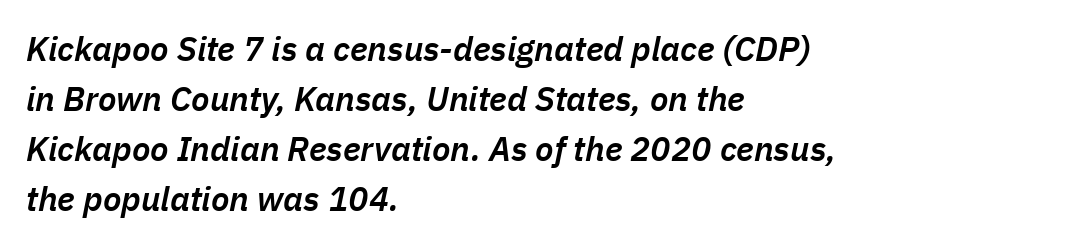
Q: Is the text bold? A: Semi-bold.
Q: Is the text italic (slanted)? A: Yes, it leans right by about 11 degrees.
Q: Is the text underlined? A: No.
Q: How is the paragraph aligned? A: Left-aligned.
Q: Is the spacing between letters normal or unusually wide? A: Normal.
Q: Is the spacing between lines tight, normal or loose? A: Normal.
Q: Width (condensed, normal, or wide)? A: Normal.
Q: Stroke contrast? A: Low.
Q: x-height? A: Medium.
Q: Monospaced? A: No.
